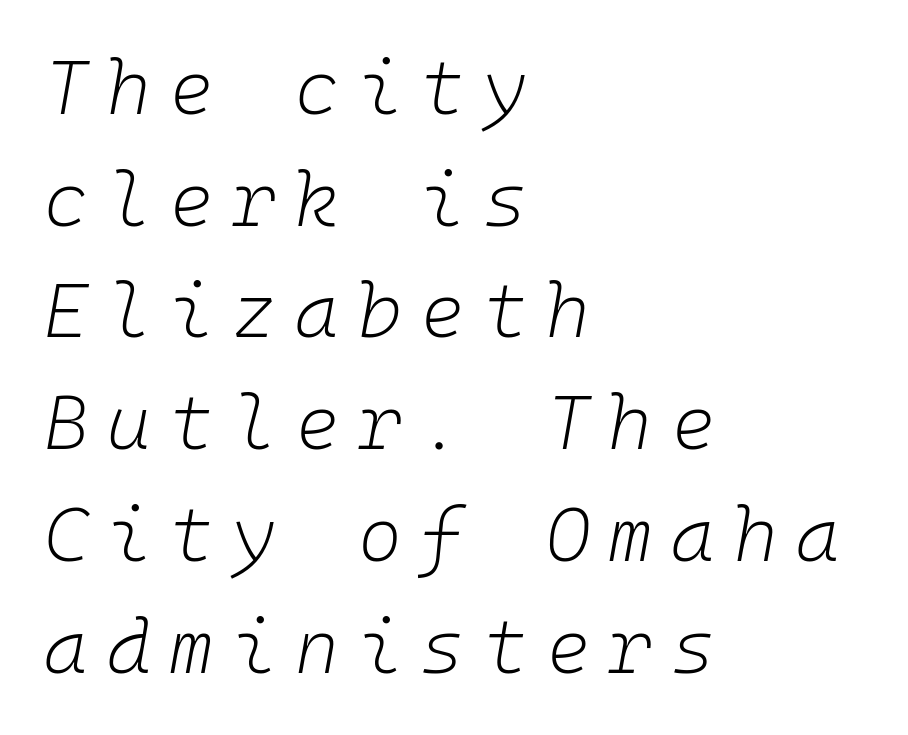
{"italic": "yes", "lean": "right", "slant_degrees": 10, "bold": "no", "weight": "light", "width": "normal", "stroke_contrast": "low", "x_height": "medium", "monospaced": "yes", "underline": "no", "align": "left", "line_spacing": "normal", "line_spacing_ratio": 1.49, "letter_spacing": "wide", "letter_spacing_em": 0.25, "glyph_px": 75}
